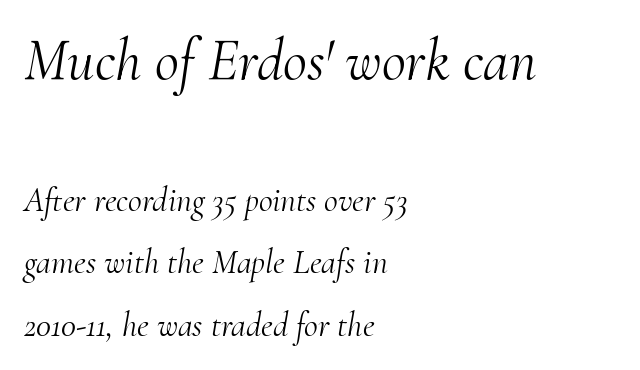
{"serif": "yes", "italic": "yes", "lean": "right", "slant_degrees": 10, "bold": "no", "weight": "light", "width": "normal", "stroke_contrast": "medium", "x_height": "small", "monospaced": "no", "underline": "no", "align": "left", "line_spacing_ratio": 1.83, "letter_spacing": "normal", "letter_spacing_em": 0.0, "larger_block": "first", "size_ratio": 1.74, "glyph_px": 59}
